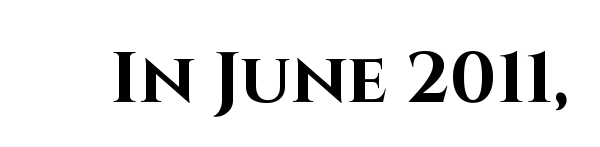
The face used here is rendered with its standard letterfit. Underlining? Definitely not there. Is there any slant? The stems are plumb. Letterform terminals end flat and unadorned throughout the passage. Chunky letters — that's bold for sure.
